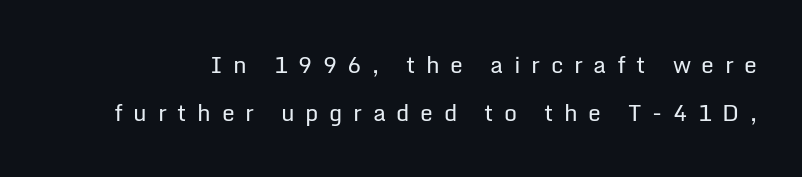
The image shows 23 px text type, upright; set loose line spacing (2.09x), unusually wide letter spacing (+0.46 em), not underlined.
